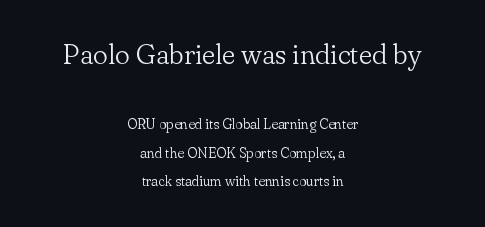
Q: Is the text bold? A: No.
Q: Is the text italic (slanted)? A: No, it is upright.
Q: Is the typeface a serif or a sans-serif typeface? A: Serif.
Q: Is the text underlined? A: No.
Q: How is the paragraph aligned? A: Centered.
Q: Is the spacing between letters normal or unusually wide? A: Normal.
Q: Is the spacing between lines tight, normal or loose? A: Loose.
Q: Which block of text is set in a larger size, the first (top) or the second (bottom)? A: The first (top) one.
Q: Width (condensed, normal, or wide)? A: Normal.
Q: Stroke contrast? A: Low.
Q: x-height? A: Small.
Q: Monospaced? A: No.
